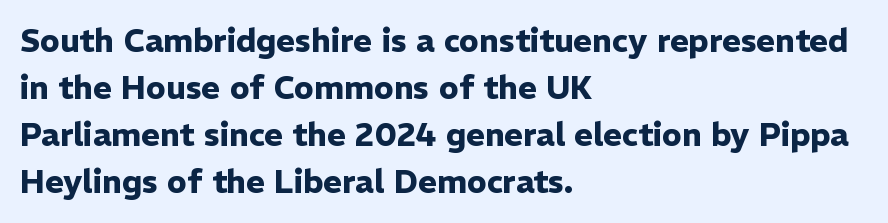
{"serif": "no", "italic": "no", "bold": "yes", "weight": "heavy", "width": "normal", "stroke_contrast": "low", "x_height": "medium", "monospaced": "no", "underline": "no", "align": "left", "line_spacing": "normal", "line_spacing_ratio": 1.47, "letter_spacing": "normal", "letter_spacing_em": 0.0, "glyph_px": 32}
